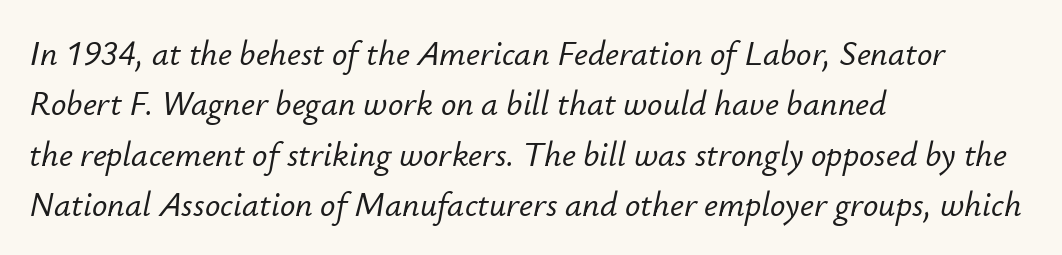
Q: Is the text italic (slanted)? A: Yes, it leans right by about 12 degrees.
Q: Is the text underlined? A: No.
Q: How is the paragraph aligned? A: Left-aligned.
Q: Is the spacing between letters normal or unusually wide? A: Normal.
Q: Is the spacing between lines tight, normal or loose? A: Normal.
Q: Width (condensed, normal, or wide)? A: Normal.
Q: Stroke contrast? A: Low.
Q: x-height? A: Small.
Q: Monospaced? A: No.
